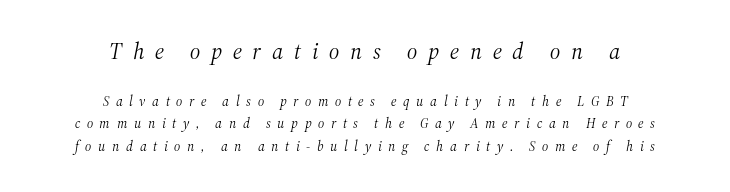
{"italic": "yes", "lean": "right", "slant_degrees": 12, "bold": "no", "underline": "no", "align": "center", "line_spacing": "normal", "line_spacing_ratio": 1.62, "letter_spacing": "wide", "letter_spacing_em": 0.47, "larger_block": "first", "size_ratio": 1.64, "glyph_px": 23}
